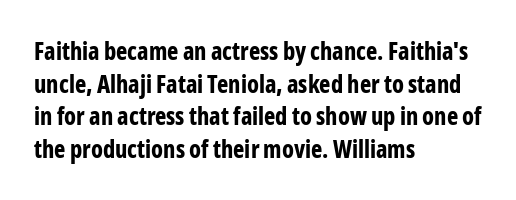
The image shows 24 px bold type, upright; set left-aligned, normal line spacing (1.36x), normal letter spacing, not underlined.
